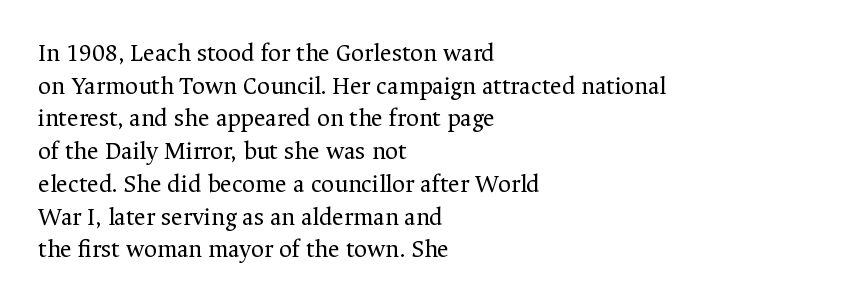
The image shows 25 px text type, upright; set left-aligned, normal line spacing (1.31x), normal letter spacing, not underlined.
